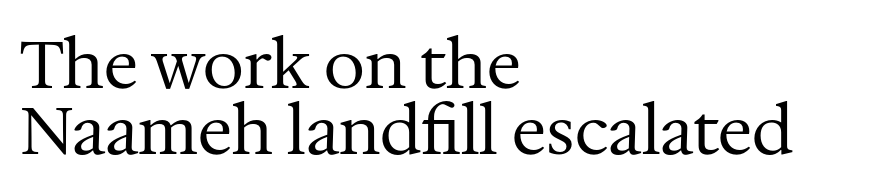
Q: Is the text bold? A: No.
Q: Is the text italic (slanted)? A: No, it is upright.
Q: Is the typeface a serif or a sans-serif typeface? A: Serif.
Q: Is the text underlined? A: No.
Q: How is the paragraph aligned? A: Left-aligned.
Q: Is the spacing between letters normal or unusually wide? A: Normal.
Q: Is the spacing between lines tight, normal or loose? A: Tight.
Q: Width (condensed, normal, or wide)? A: Normal.
Q: Stroke contrast? A: Medium.
Q: x-height? A: Medium.
Q: Monospaced? A: No.
